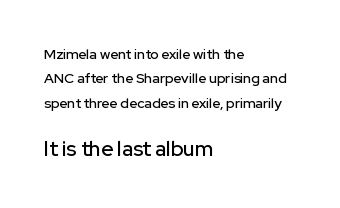
The lines are quadded left. The font's upright variant was chosen for this text. Typesetter's note — lower block bumped up in size, upper block left smaller. Characters follow at the spacing the type designer built in. Check under the words: just untouched page.
